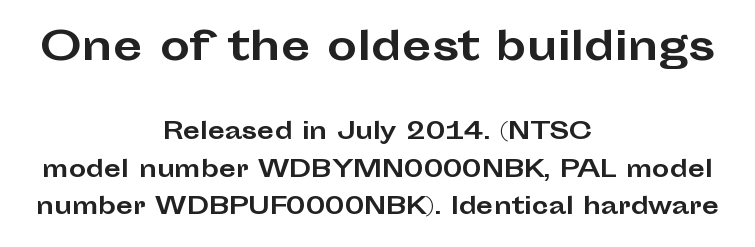
Q: Is the text bold? A: Yes.
Q: Is the text italic (slanted)? A: No, it is upright.
Q: Is the typeface a serif or a sans-serif typeface? A: Sans-serif.
Q: Is the text underlined? A: No.
Q: How is the paragraph aligned? A: Centered.
Q: Is the spacing between letters normal or unusually wide? A: Normal.
Q: Which block of text is set in a larger size, the first (top) or the second (bottom)? A: The first (top) one.
Q: Width (condensed, normal, or wide)? A: Wide.
Q: Stroke contrast? A: Low.
Q: x-height? A: Medium.
Q: Monospaced? A: No.
